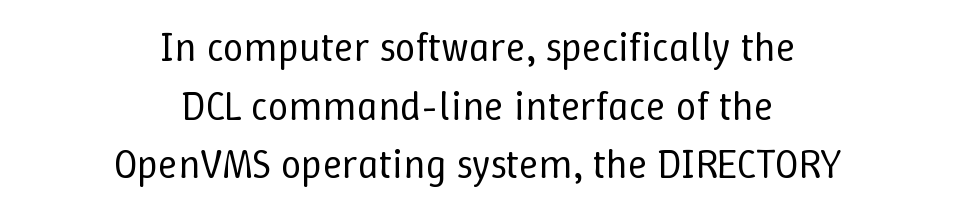
{"italic": "no", "bold": "no", "weight": "regular", "width": "normal", "stroke_contrast": "low", "x_height": "medium", "monospaced": "no", "underline": "no", "align": "center", "line_spacing": "normal", "line_spacing_ratio": 1.43, "letter_spacing": "normal", "letter_spacing_em": 0.0, "glyph_px": 41}
